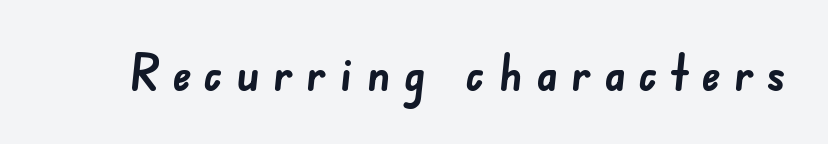
The words here are not underlined. Spacing verdict: proportional, widths tailored to each character. Is this a sans? Yes — the strokes have no serifs. The strokes are fattened all the way to bold.
